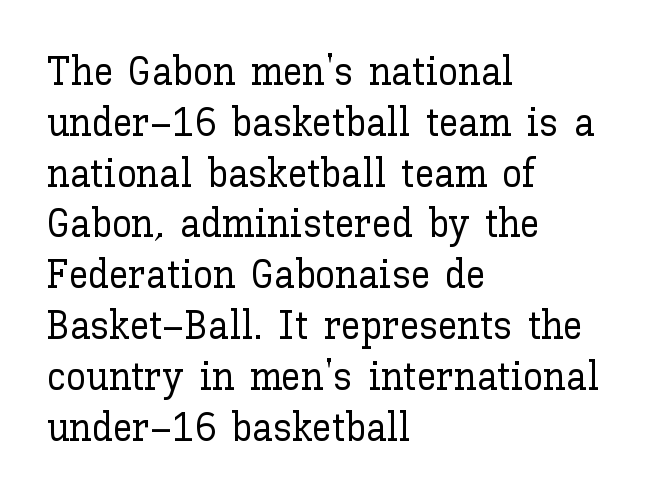
The image shows 40 px text type, upright; set left-aligned, normal line spacing (1.27x), normal letter spacing, not underlined; low stroke contrast and a medium x-height.
